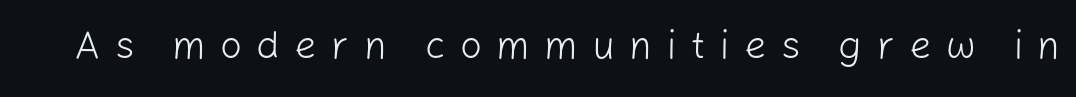
The image shows 39 px light sans-serif type, upright; set unusually wide letter spacing (+0.37 em), not underlined; low stroke contrast and a medium x-height.
